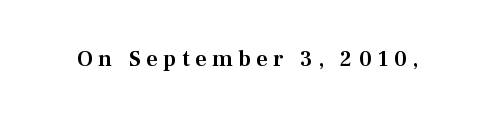
The type is letterspaced generously, with wide tracking. This rendering features lettering with no underline. Notice how the stems are strictly vertical — no italics here.
